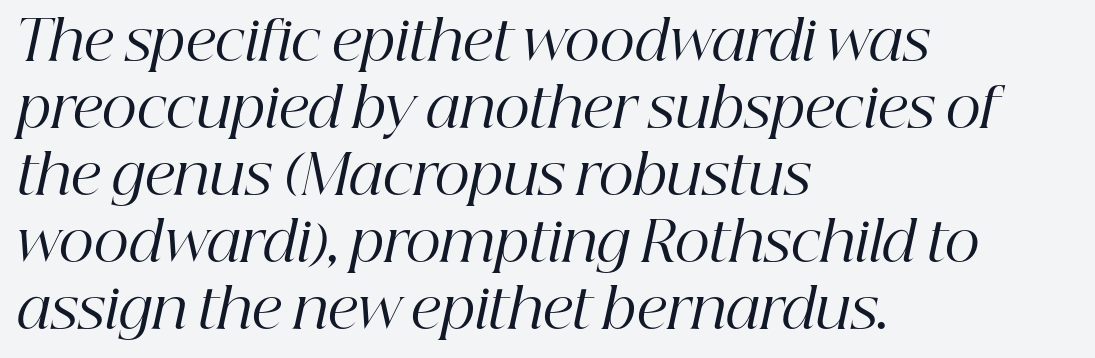
Unbolded letterforms with no extra heft. Is the type slanted? Yes — the strokes lean at a clear angle. Type without underlining. Character widths vary here, with narrow letters taking less room than wide ones. Caption: multi-line text, flush left, ragged right. Yep, those are serifs on the letters.
